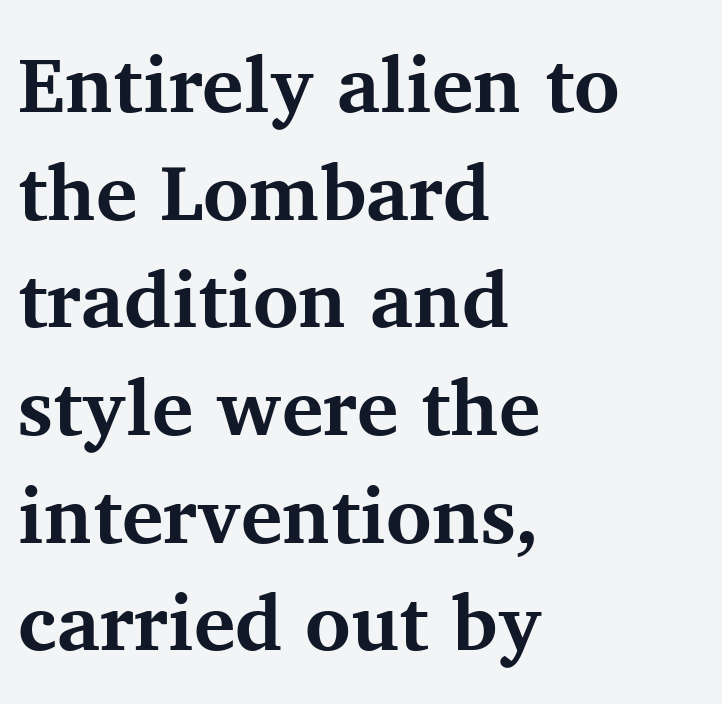
{"serif": "yes", "italic": "no", "bold": "yes", "weight": "bold", "width": "normal", "stroke_contrast": "medium", "x_height": "medium", "monospaced": "no", "underline": "no", "align": "left", "line_spacing": "normal", "line_spacing_ratio": 1.38, "letter_spacing": "normal", "letter_spacing_em": 0.0, "glyph_px": 78}
